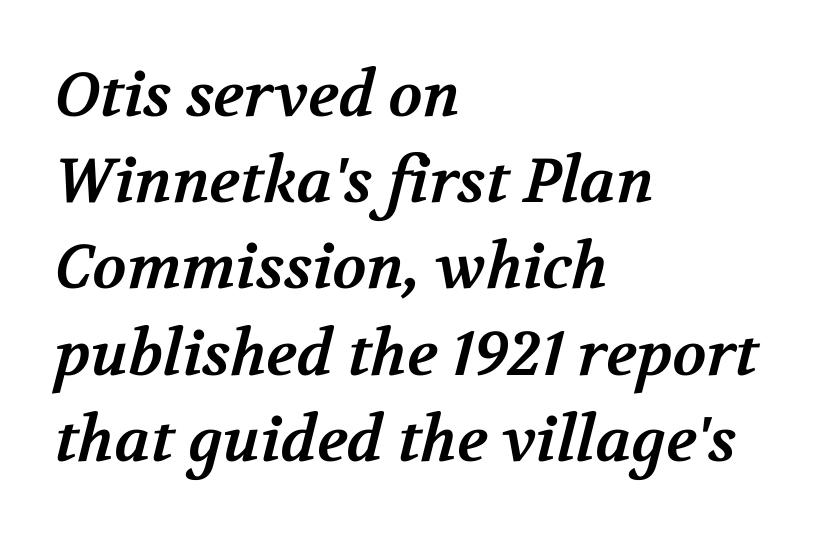
{"serif": "yes", "bold": "yes", "weight": "bold", "width": "normal", "stroke_contrast": "medium", "x_height": "medium", "monospaced": "no", "underline": "no", "align": "left", "line_spacing": "normal", "line_spacing_ratio": 1.39, "letter_spacing": "normal", "letter_spacing_em": 0.0, "glyph_px": 62}
